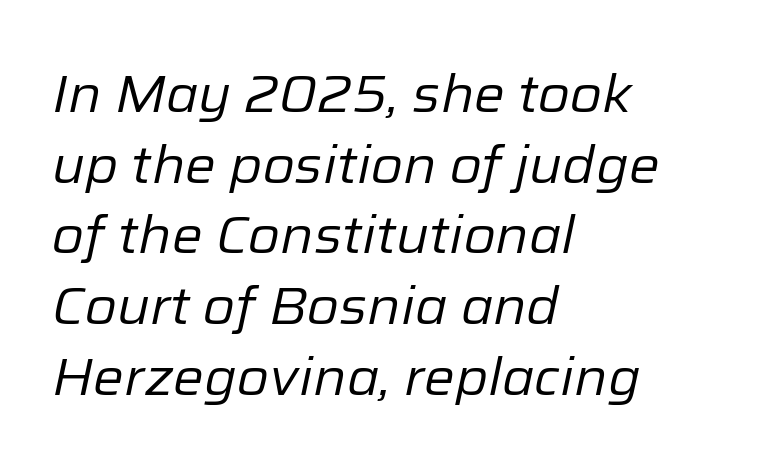
{"italic": "yes", "lean": "right", "slant_degrees": 12, "bold": "no", "weight": "regular", "width": "normal", "stroke_contrast": "low", "x_height": "medium", "monospaced": "no", "underline": "no", "align": "left", "line_spacing": "normal", "line_spacing_ratio": 1.36, "letter_spacing": "normal", "letter_spacing_em": 0.0, "glyph_px": 52}
